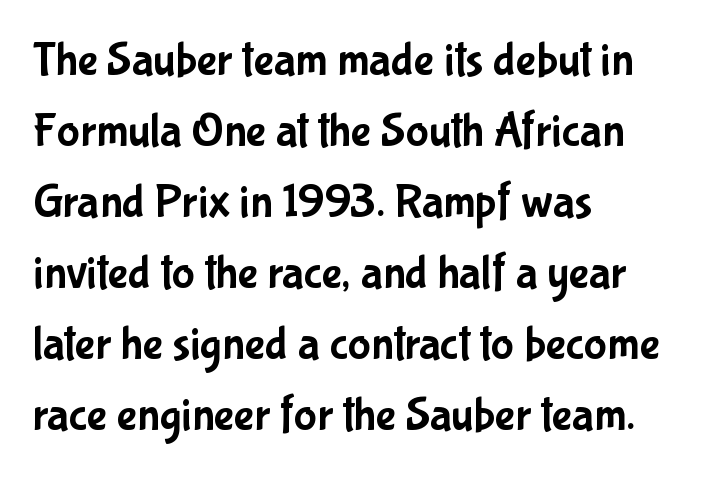
{"serif": "no", "italic": "no", "width": "condensed", "stroke_contrast": "low", "x_height": "medium", "monospaced": "no", "underline": "no", "align": "left", "line_spacing": "normal", "line_spacing_ratio": 1.48, "letter_spacing": "normal", "letter_spacing_em": 0.0, "glyph_px": 48}
